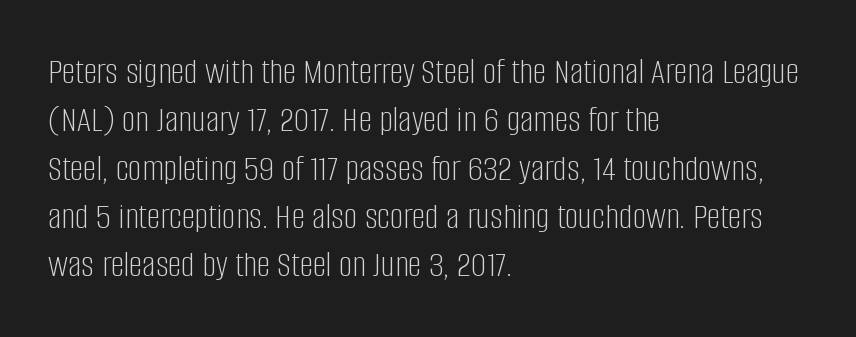
The image shows 38 px light, condensed sans-serif type, upright; set left-aligned, normal line spacing (1.27x), normal letter spacing, not underlined; low stroke contrast and a large x-height.
